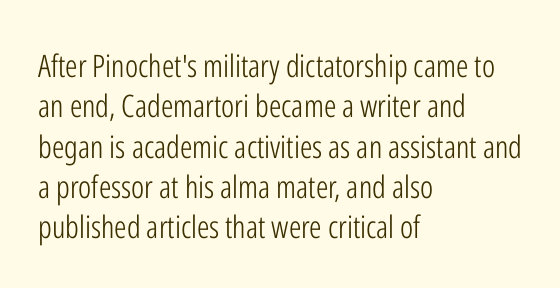
{"serif": "no", "italic": "no", "bold": "no", "weight": "light", "width": "condensed", "stroke_contrast": "low", "x_height": "medium", "monospaced": "no", "underline": "no", "align": "left", "line_spacing": "normal", "line_spacing_ratio": 1.3, "letter_spacing": "normal", "letter_spacing_em": 0.0, "glyph_px": 31}
